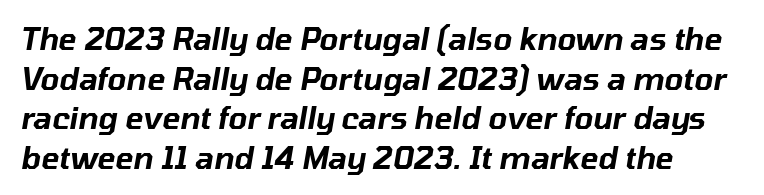
{"italic": "yes", "lean": "right", "slant_degrees": 10, "width": "normal", "stroke_contrast": "low", "x_height": "medium", "monospaced": "no", "underline": "no", "line_spacing": "normal", "line_spacing_ratio": 1.32, "letter_spacing": "normal", "letter_spacing_em": 0.0, "glyph_px": 30}
